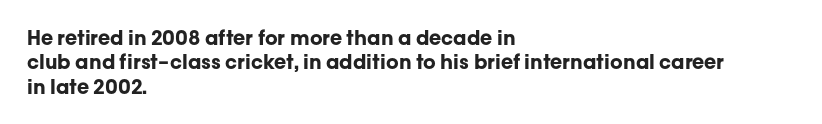
In terms of weight, the rendering is a true, heavy bold. In CSS terms this would be text-align: left. This rendering leaves character spacing at its baseline value. Honestly, there is no underline to notice here at all. The typography opts for an upright posture over an oblique one.
